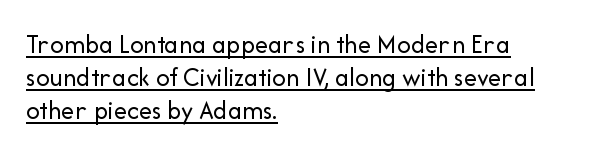
Q: Is the text bold? A: No.
Q: Is the text italic (slanted)? A: No, it is upright.
Q: Is the text underlined? A: Yes.
Q: How is the paragraph aligned? A: Left-aligned.
Q: Is the spacing between letters normal or unusually wide? A: Normal.
